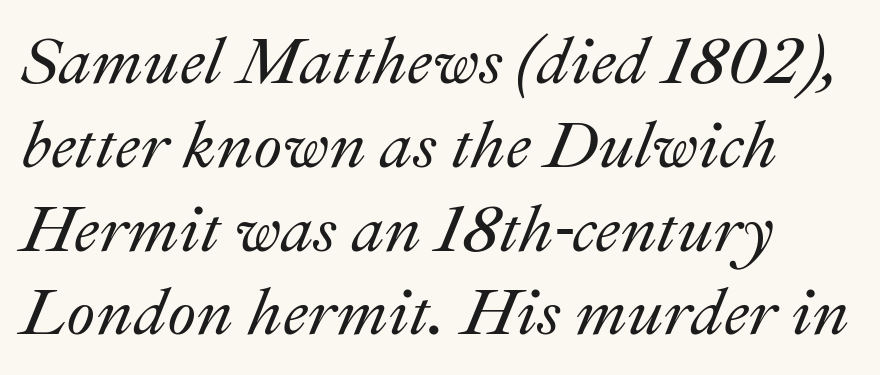
The image shows 66 px text type, italic (leaning right); set left-aligned, normal line spacing (1.27x), normal letter spacing, not underlined; medium stroke contrast and a small x-height.
